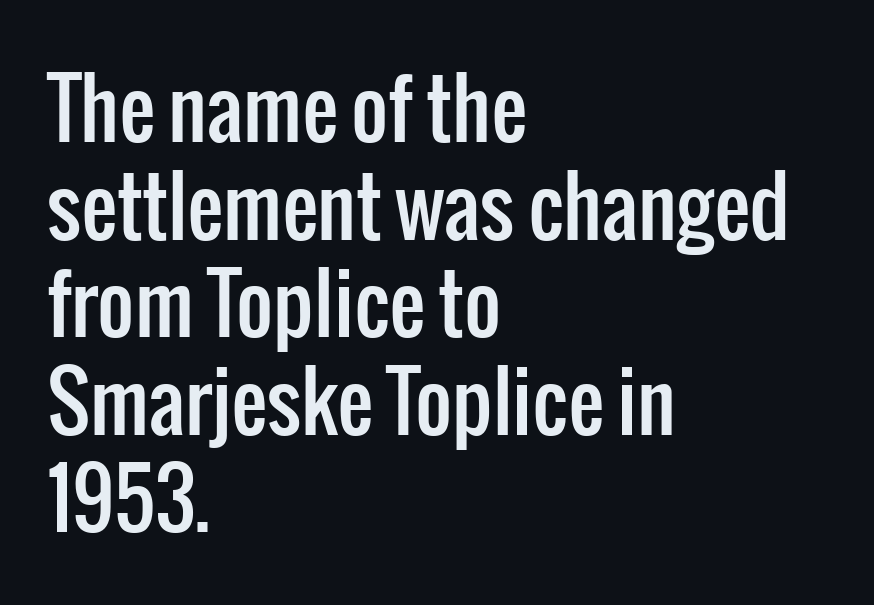
The image shows 80 px condensed sans-serif type, upright; set left-aligned, line spacing 1.22x, normal letter spacing, not underlined; low stroke contrast and a medium x-height.
